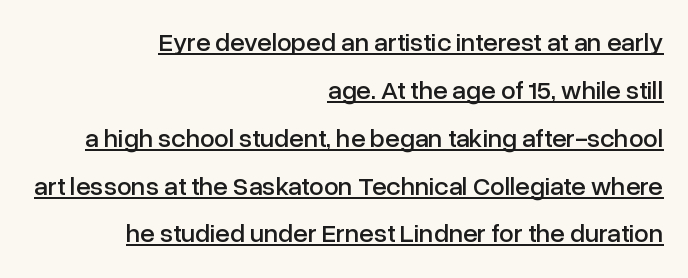
The image shows 26 px text type, upright; set right-aligned, line spacing 1.84x, normal letter spacing, underlined.
